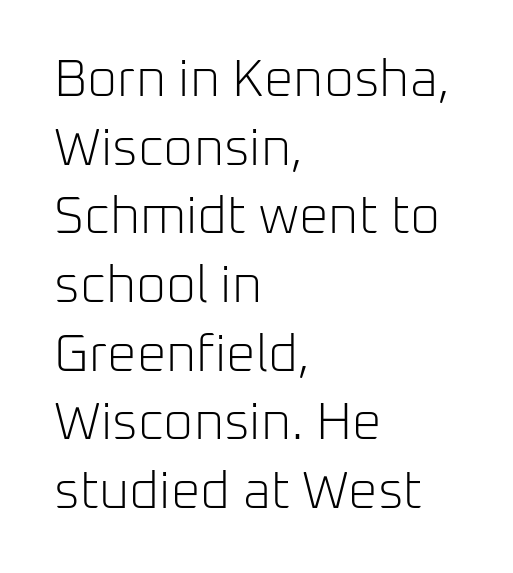
The letters stand upright; this is a roman face. The text was rendered using a sans face with plain stroke endings. The glyphs are unaccompanied by any horizontal stroke below them. Compared with a typical body face, this is equally light or lighter still.
